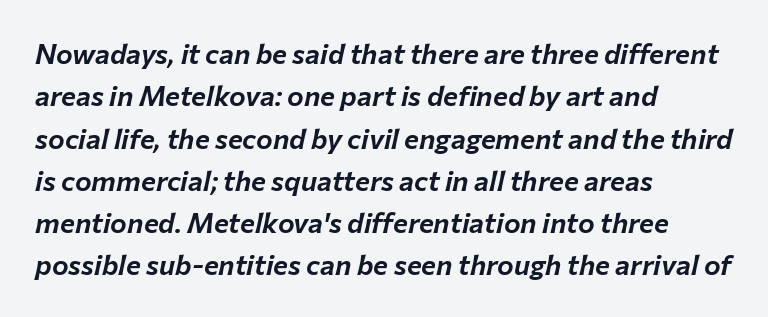
The image shows 28 px text type, italic (leaning right); set left-aligned, normal line spacing (1.51x), normal letter spacing, not underlined; low stroke contrast and a medium x-height.
